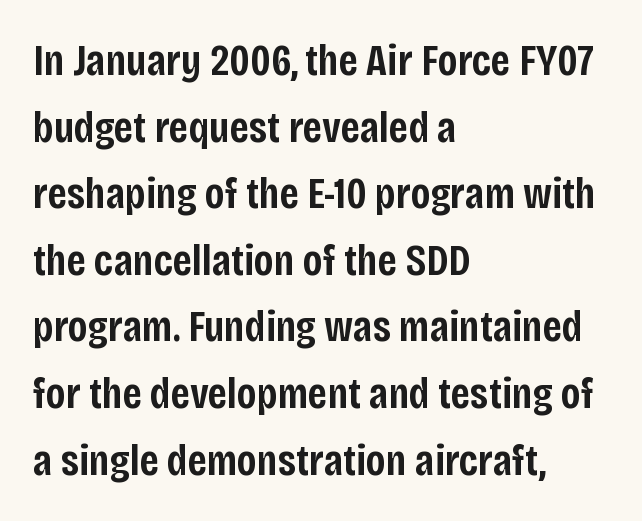
All the whitespace from short lines collects on the right. Varying glyph widths throughout — classic text-font behaviour. No feet cap the strokes, marking this as sans-serif type. Reading down the column, the eye jumps a familiar distance to each next line.
